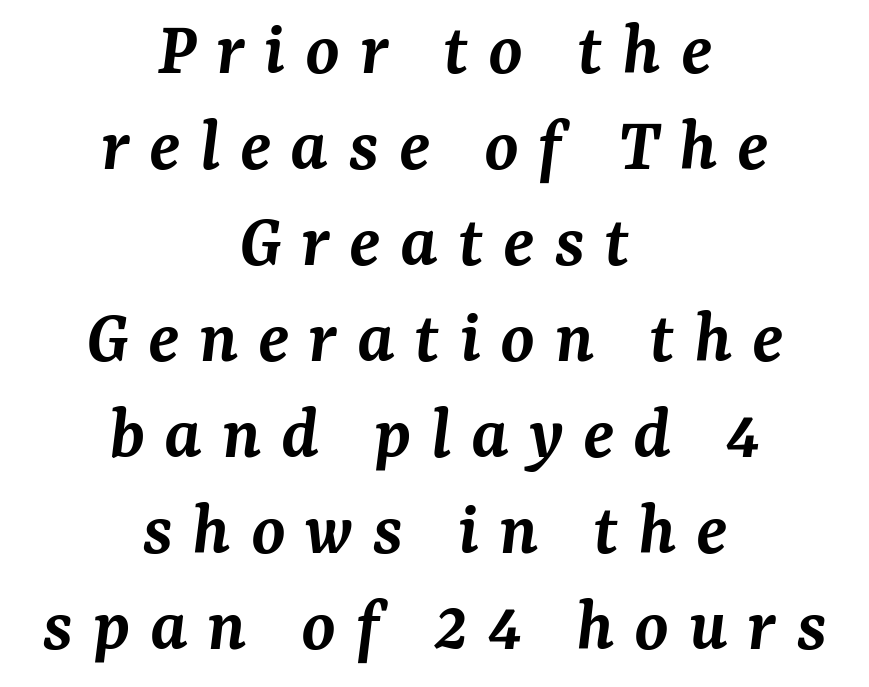
{"serif": "yes", "italic": "yes", "lean": "right", "slant_degrees": 7, "bold": "semi", "weight": "semibold", "width": "normal", "stroke_contrast": "medium", "x_height": "medium", "monospaced": "no", "underline": "no", "align": "center", "line_spacing_ratio": 1.23, "letter_spacing": "wide", "letter_spacing_em": 0.25, "glyph_px": 78}
